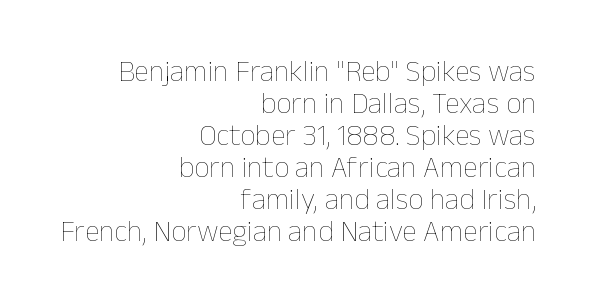
The image shows 30 px thin type, upright; set right-aligned, tight line spacing (1.07x), normal letter spacing, not underlined; low stroke contrast and a medium x-height.
